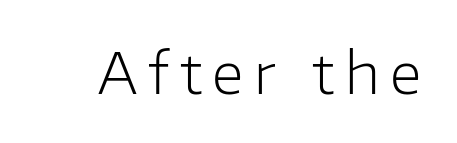
The image shows 56 px light sans-serif type, upright; set not underlined; low stroke contrast and a medium x-height.
